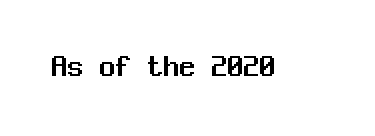
{"serif": "no", "italic": "no", "width": "normal", "stroke_contrast": "medium", "x_height": "medium", "monospaced": "yes", "underline": "no", "letter_spacing": "normal", "letter_spacing_em": 0.0, "glyph_px": 32}
